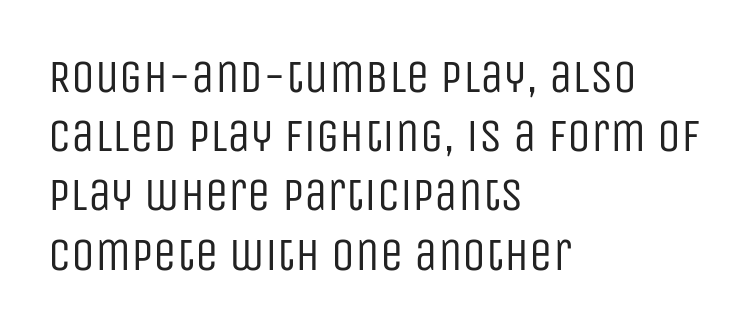
In terms of letterspacing, this is plain default setting. This sample uses a sans-serif face. Style check: upright. Has an underline been added? It has not. Notice how descenders clear the ascenders below comfortably — that's standard leading.
